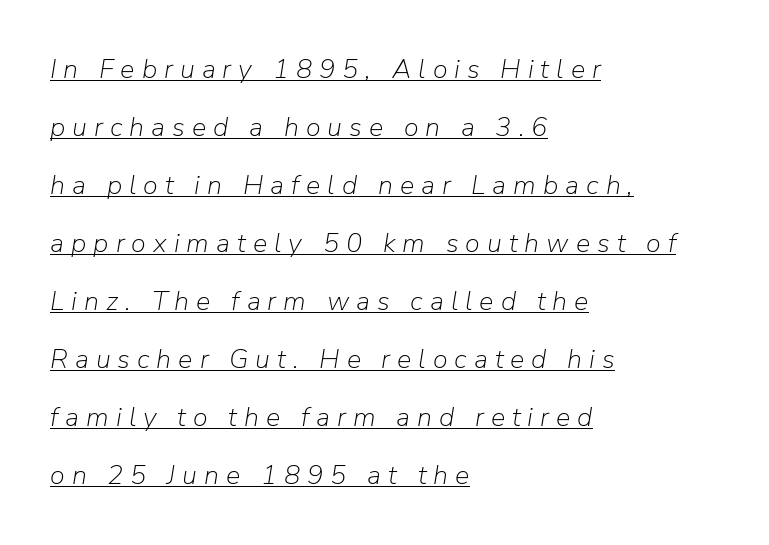
Does extra space separate the letters? Yes, quite a lot of it. Is there an underline? Yes — a line sits under the letters. Honestly, the rows look like they've been pulled way apart. The glyphs look as if they've been sheared to an angle. Each line starts at the same left margin while the right side varies.
